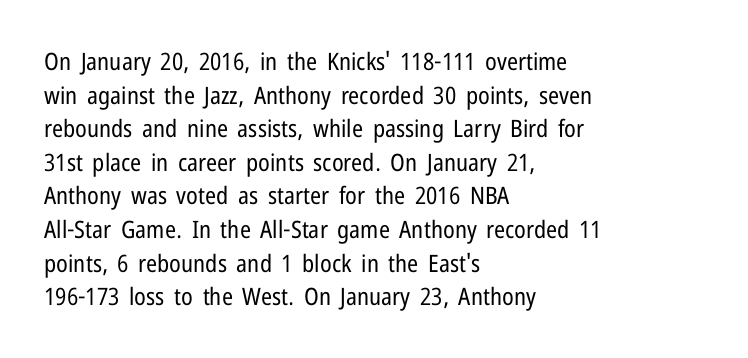
The image shows 24 px text type, upright; set left-aligned, normal line spacing (1.4x), normal letter spacing, not underlined.
